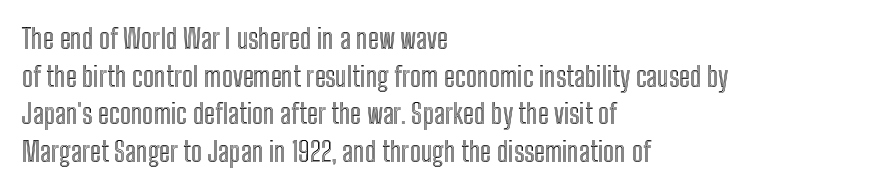
The image shows 27 px text type, upright; set left-aligned, normal line spacing (1.39x), normal letter spacing, not underlined.
